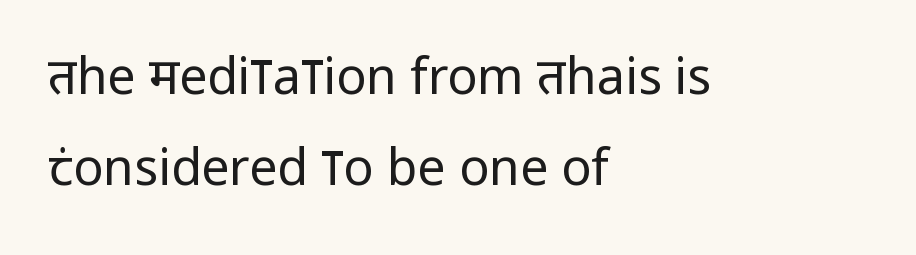
Each stroke keeps to a modest, everyday thickness or less. A typesetter would mark this as roman, not italic. Think of a printed novel: that variable character pitch is what you see here. Horizontally, the lines are justified to the leading edge only.
